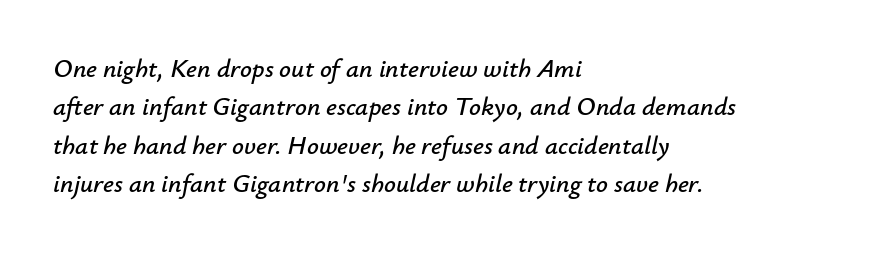
The rendering applies a slant to the glyphs. Caption: multi-line text, flush left, ragged right. No word sits above an underline. Compared with typical body copy, the letter spacing here is the same.
